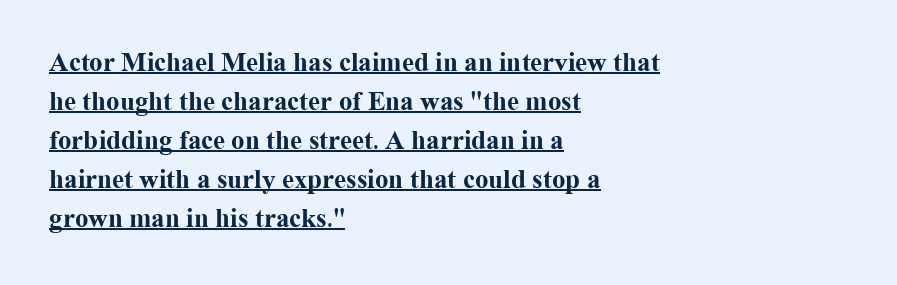
The letters stand straight up with perfectly vertical stems. The characters look thick and weighty, a clear bold. Rows of type keep a routine distance in the vertical direction. The face used here appears with an underline applied. Look at the tracking — it's just the regular setting, nothing added.
